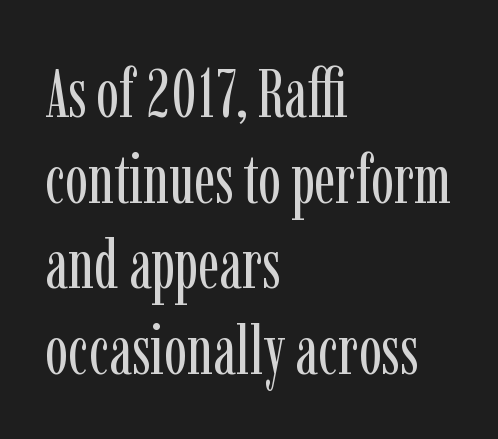
{"serif": "yes", "italic": "no", "bold": "no", "weight": "regular", "width": "condensed", "stroke_contrast": "low", "x_height": "medium", "monospaced": "no", "underline": "no", "align": "left", "line_spacing": "normal", "line_spacing_ratio": 1.26, "letter_spacing": "normal", "letter_spacing_em": 0.0, "glyph_px": 68}
